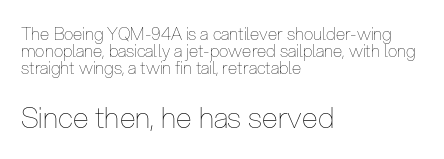
These lines are rendered in a variable-pitch font. There is no visible air inserted between adjacent glyphs. Is there any slant? The stems are plumb. Counters stay open thanks to moderate or lighter strokes. The ragged edge is on the right, which tells us the setting is flush left.
